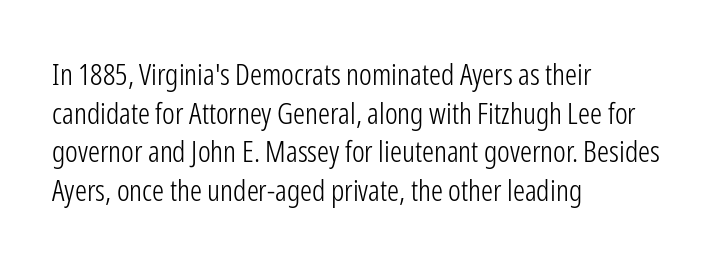
Q: Is the text bold? A: No.
Q: Is the text italic (slanted)? A: No, it is upright.
Q: Is the typeface a serif or a sans-serif typeface? A: Sans-serif.
Q: Is the text underlined? A: No.
Q: How is the paragraph aligned? A: Left-aligned.
Q: Is the spacing between letters normal or unusually wide? A: Normal.
Q: Is the spacing between lines tight, normal or loose? A: Normal.
Q: Width (condensed, normal, or wide)? A: Condensed.
Q: Stroke contrast? A: Low.
Q: x-height? A: Medium.
Q: Monospaced? A: No.
